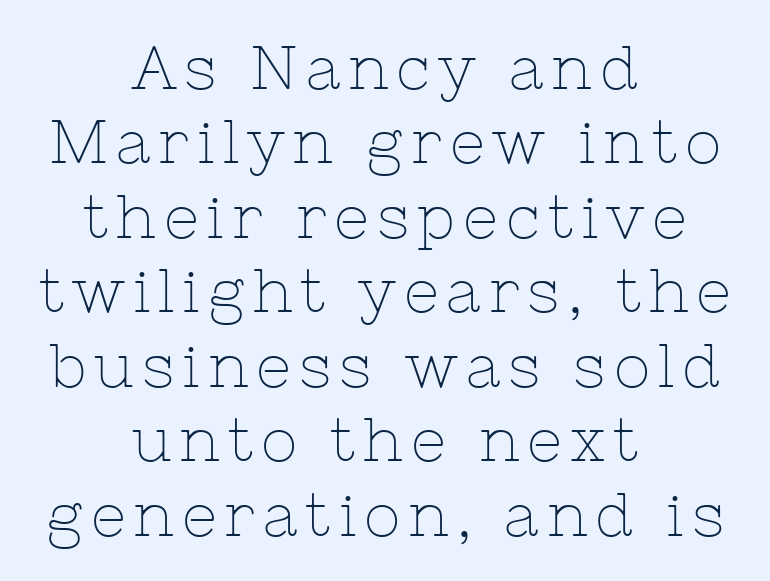
Q: Is the text bold? A: No.
Q: Is the text italic (slanted)? A: No, it is upright.
Q: Is the typeface a serif or a sans-serif typeface? A: Serif.
Q: Is the text underlined? A: No.
Q: How is the paragraph aligned? A: Centered.
Q: Width (condensed, normal, or wide)? A: Normal.
Q: Stroke contrast? A: Low.
Q: x-height? A: Medium.
Q: Monospaced? A: No.
